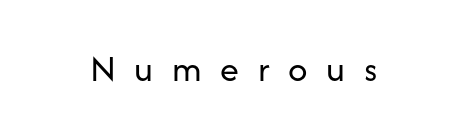
{"serif": "no", "italic": "no", "bold": "no", "weight": "regular", "width": "normal", "stroke_contrast": "low", "x_height": "medium", "monospaced": "no", "underline": "no", "letter_spacing": "wide", "letter_spacing_em": 0.49, "glyph_px": 38}
